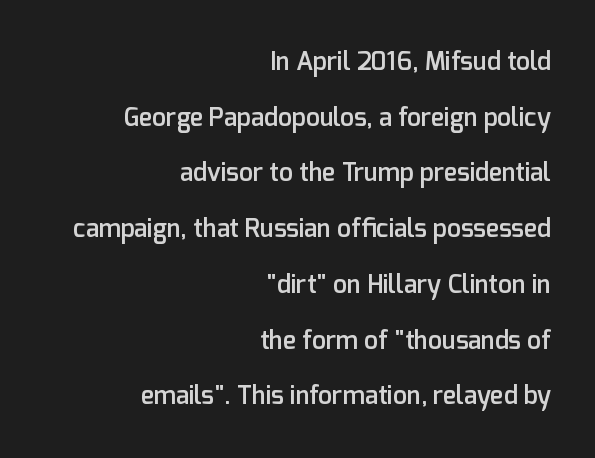
These lines carry some extra weight — a demibold, not a full bold. Only glyphs here, with clear space below each row. Summary of vertical rhythm: relaxed, with wide interline spacing. Letter spacing: default.
